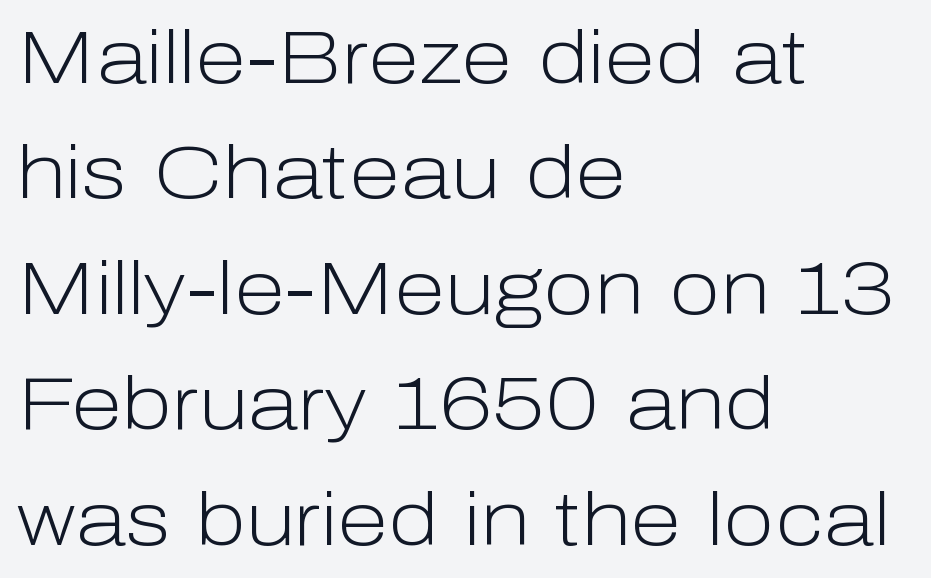
Visually the block forms a straight wall on the left and a jagged coastline on the right. The rendering shows plain stroke endings on the letterforms — a sans-serif design. The block of text has a typical density, with ordinary space between rows. Compared with typical body copy, the letter spacing here is the same. No heavy texture on the line: the type isn't bold.
